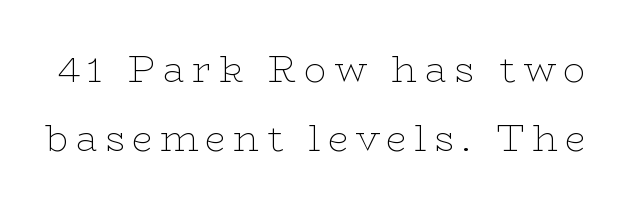
The image shows 37 px thin, wide serif type, upright; set line spacing 1.87x, unusually wide letter spacing (+0.2 em), not underlined; low stroke contrast and a medium x-height.
